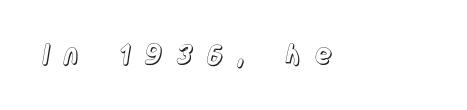
The image shows 27 px text type; set unusually wide letter spacing (+0.49 em), not underlined.
